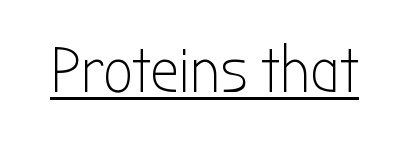
Has an underline been added? It has. These lines are rendered in a variable-pitch font. This is sans-serif lettering, the kind often seen on screens and signage. Caption: face not bold, strokes unweighted. Tracking value appears to be zero — textbook default spacing.
